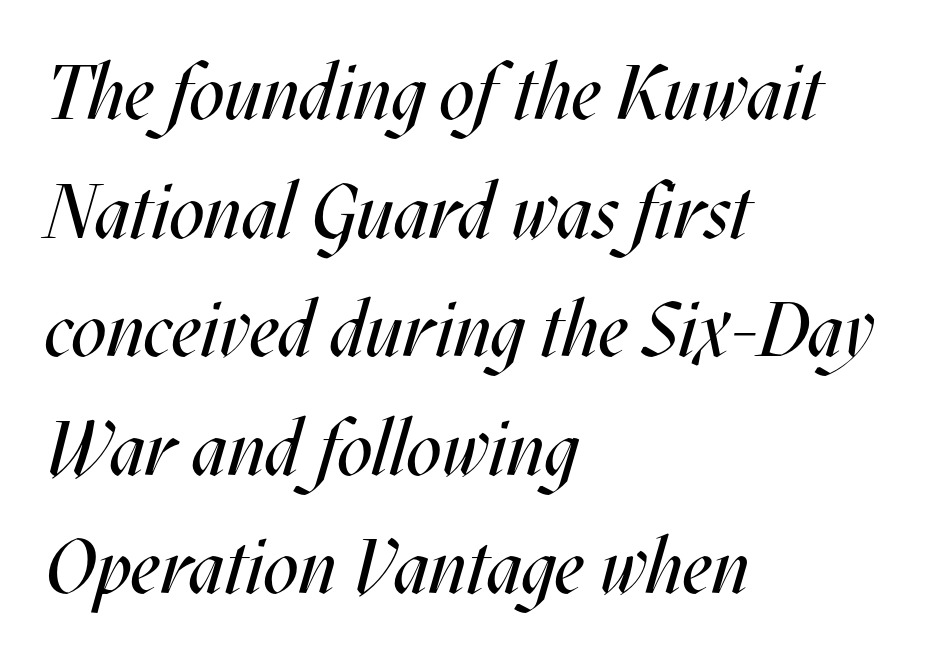
Rows of type keep a routine distance in the vertical direction. Type without underlining. The characters are drawn with everyday or finer stroke widths. Left-aligned paragraph, ragged on the right. Proportional: the letters do not fall into vertical columns.
